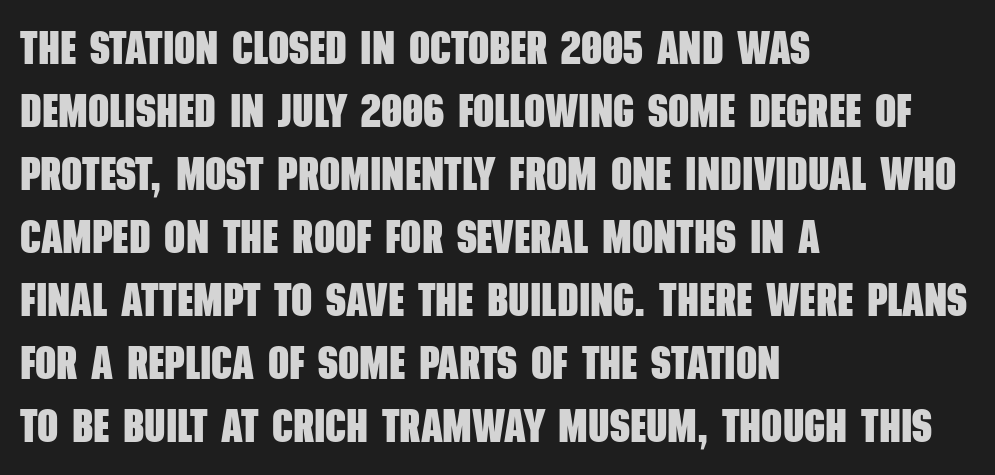
Q: Is the text bold? A: Yes.
Q: Is the typeface a serif or a sans-serif typeface? A: Sans-serif.
Q: Is the text underlined? A: No.
Q: How is the paragraph aligned? A: Left-aligned.
Q: Is the spacing between letters normal or unusually wide? A: Normal.
Q: Is the spacing between lines tight, normal or loose? A: Normal.
Q: Width (condensed, normal, or wide)? A: Condensed.
Q: Stroke contrast? A: Low.
Q: x-height? A: Large.
Q: Monospaced? A: No.
